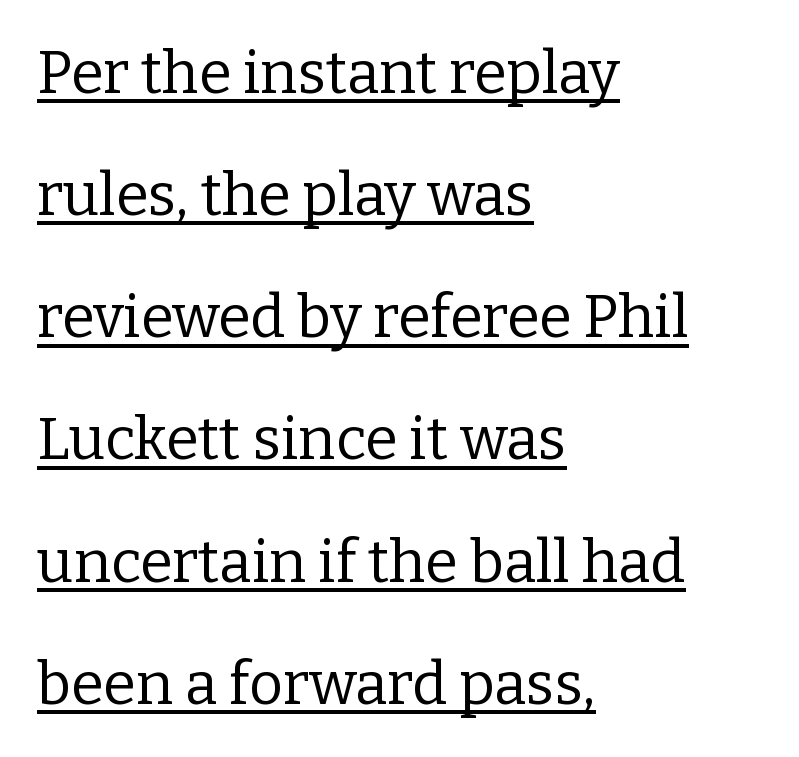
The image shows 59 px regular-weight serif type, upright; set left-aligned, loose line spacing (2.07x), normal letter spacing, underlined; low stroke contrast and a medium x-height.
